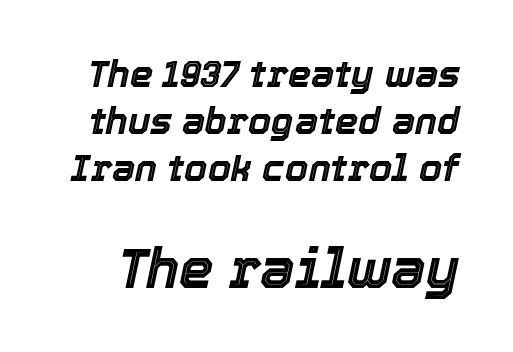
The image shows 55 px text type, italic (leaning right); set normal line spacing (1.27x), normal letter spacing, not underlined; the second (bottom) block is 1.49x larger; a medium x-height.
